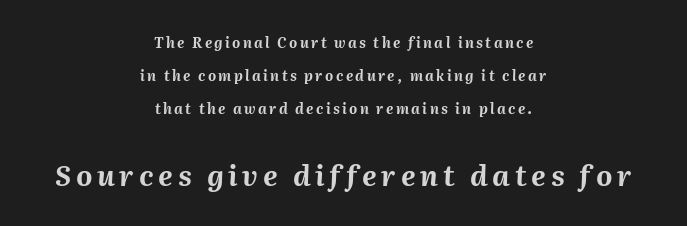
The image shows 28 px bold type, italic (leaning right); set centered, loose line spacing (2.37x), not underlined; the second (bottom) block is 2.0x larger; medium stroke contrast and a medium x-height.
